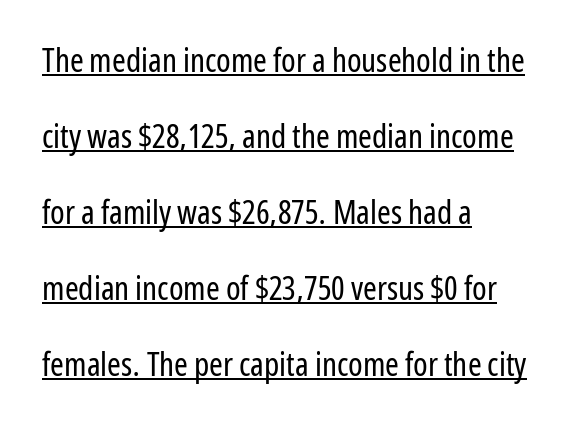
The lines in this sample share a left origin and differ only in where they stop. You can see a thin bar hugging the bottom of the glyphs. Tall strokes in this sample are plumb rather than angled. The font sits on the lighter half of the weight spectrum, regular included. Unlike a traditional serif, this face leaves its strokes unadorned.
